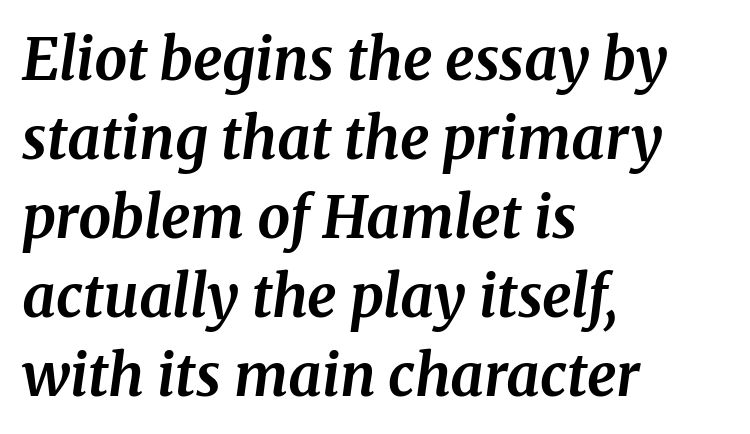
Q: Is the text bold? A: Yes.
Q: Is the text italic (slanted)? A: Yes, it leans right by about 8 degrees.
Q: Is the typeface a serif or a sans-serif typeface? A: Serif.
Q: Is the text underlined? A: No.
Q: How is the paragraph aligned? A: Left-aligned.
Q: Is the spacing between letters normal or unusually wide? A: Normal.
Q: Is the spacing between lines tight, normal or loose? A: Normal.
Q: Width (condensed, normal, or wide)? A: Normal.
Q: Stroke contrast? A: Medium.
Q: x-height? A: Medium.
Q: Monospaced? A: No.
